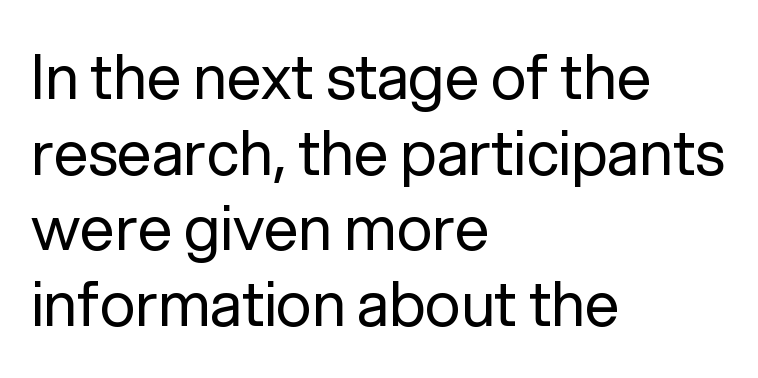
This sample uses a sans-serif face. Summary of weight: not heavy and not bold. The typography opts for an upright posture over an oblique one. Short note: letters normally spaced. In CSS terms this would be text-align: left. The area under the type is left untouched.
